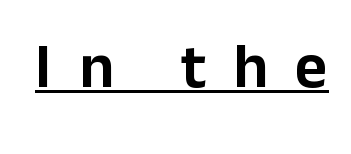
{"serif": "no", "italic": "no", "width": "normal", "stroke_contrast": "low", "x_height": "medium", "monospaced": "no", "underline": "yes", "letter_spacing": "wide", "letter_spacing_em": 0.43, "glyph_px": 63}
